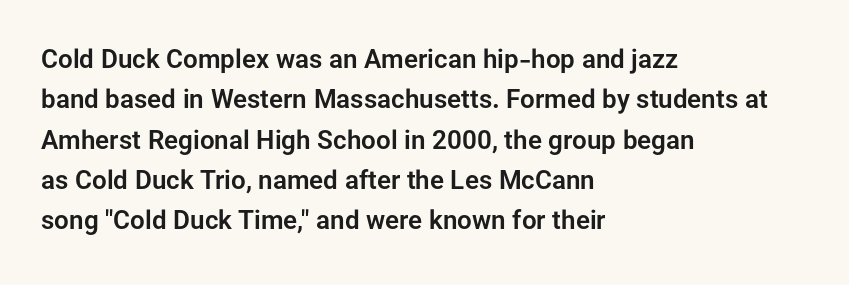
The image shows 26 px text type, upright; set left-aligned, normal line spacing (1.55x), normal letter spacing, not underlined.
